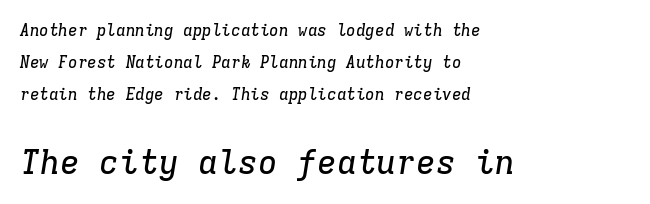
The image shows 33 px serif type, italic (leaning right), monospaced; set left-aligned, loose line spacing (1.99x), normal letter spacing, not underlined; the second (bottom) block is 2.06x larger; low stroke contrast and a medium x-height.
